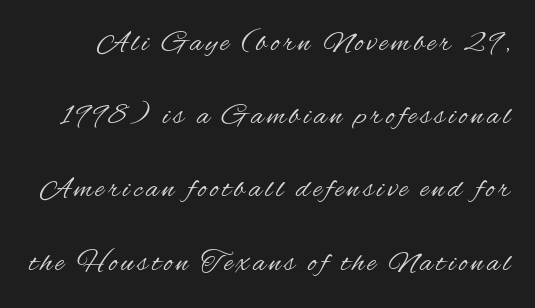
The face used here is proportionally spaced, like ordinary book or web type. Each stroke keeps to a modest, everyday thickness or less. Does the leading feel generous? Absolutely, it's lavish. Underlining? Definitely not there. Letterform terminals end flat and unadorned throughout the passage.
